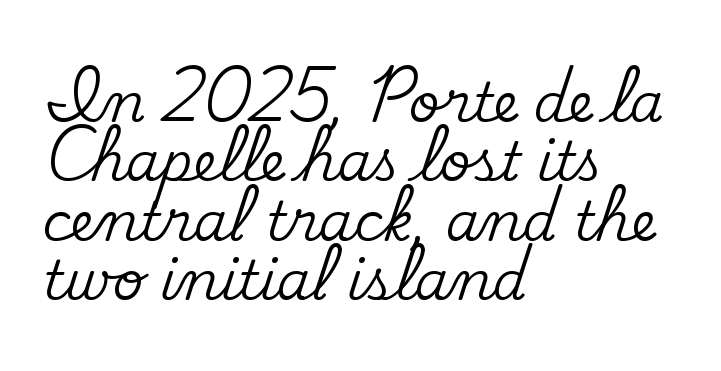
Q: Is the text italic (slanted)? A: Yes.
Q: Is the text underlined? A: No.
Q: How is the paragraph aligned? A: Left-aligned.
Q: Is the spacing between letters normal or unusually wide? A: Normal.
Q: Is the spacing between lines tight, normal or loose? A: Tight.
Q: Width (condensed, normal, or wide)? A: Normal.
Q: Stroke contrast? A: Medium.
Q: x-height? A: Small.
Q: Monospaced? A: No.
